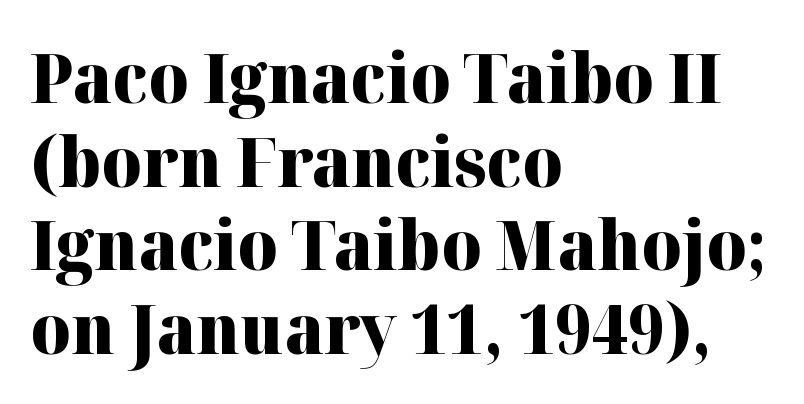
Chunky letters — that's bold for sure. Glance below the letters and you will spot only blank space. Check where the strokes stop: tiny serifs finish them off. Alignment: flush left. Here the designer chose a conventional face with non-uniform glyph widths. Standard letterfit; no display-style spreading of the glyphs.
